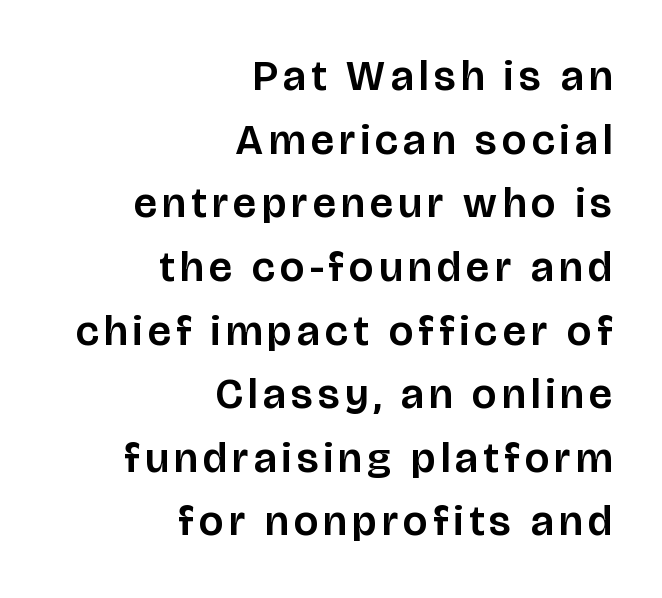
The image shows 43 px sans-serif type, upright; set right-aligned, normal line spacing (1.48x), not underlined; low stroke contrast and a large x-height.
